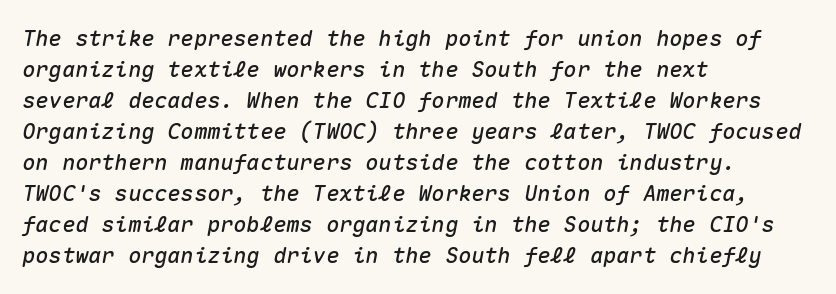
{"italic": "yes", "lean": "right", "slant_degrees": 10, "underline": "no", "align": "left", "line_spacing": "normal", "line_spacing_ratio": 1.41, "letter_spacing": "normal", "letter_spacing_em": 0.0, "glyph_px": 22}
